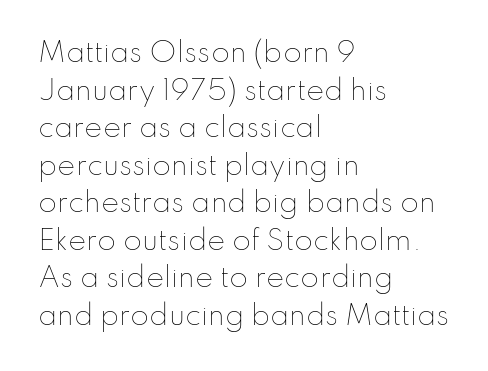
Q: Is the text bold? A: No.
Q: Is the text italic (slanted)? A: No, it is upright.
Q: Is the text underlined? A: No.
Q: How is the paragraph aligned? A: Left-aligned.
Q: Is the spacing between letters normal or unusually wide? A: Normal.
Q: Is the spacing between lines tight, normal or loose? A: Normal.
